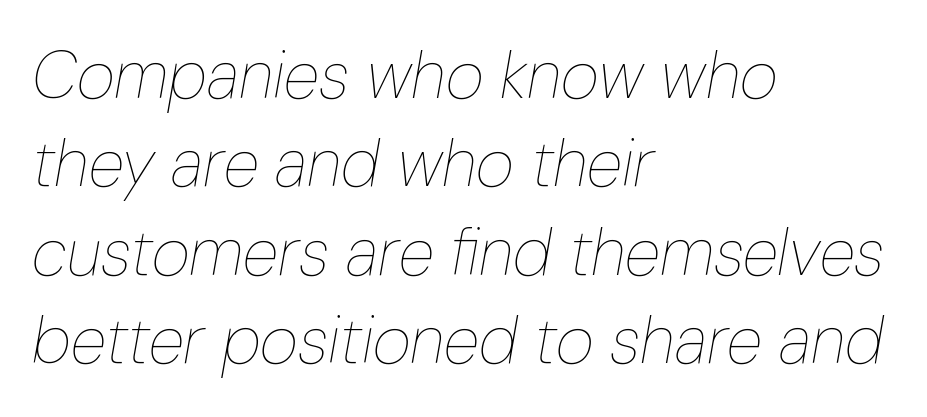
Q: Is the text bold? A: No.
Q: Is the text italic (slanted)? A: Yes, it leans right by about 10 degrees.
Q: Is the text underlined? A: No.
Q: How is the paragraph aligned? A: Left-aligned.
Q: Is the spacing between letters normal or unusually wide? A: Normal.
Q: Is the spacing between lines tight, normal or loose? A: Normal.
Q: Width (condensed, normal, or wide)? A: Condensed.
Q: Stroke contrast? A: Low.
Q: x-height? A: Medium.
Q: Monospaced? A: No.
